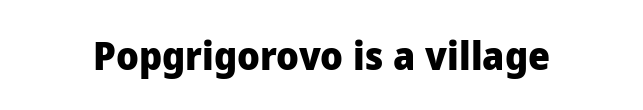
Q: Is the text bold? A: Yes.
Q: Is the text italic (slanted)? A: No, it is upright.
Q: Is the typeface a serif or a sans-serif typeface? A: Sans-serif.
Q: Is the text underlined? A: No.
Q: Is the spacing between letters normal or unusually wide? A: Normal.
Q: Width (condensed, normal, or wide)? A: Normal.
Q: Stroke contrast? A: Low.
Q: x-height? A: Medium.
Q: Monospaced? A: No.
